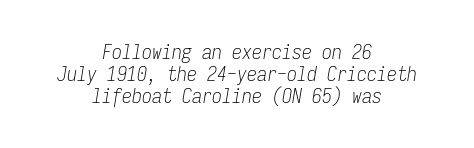
The image shows 20 px text type, italic (leaning right); set centered, tight line spacing (1.09x), normal letter spacing, not underlined.
